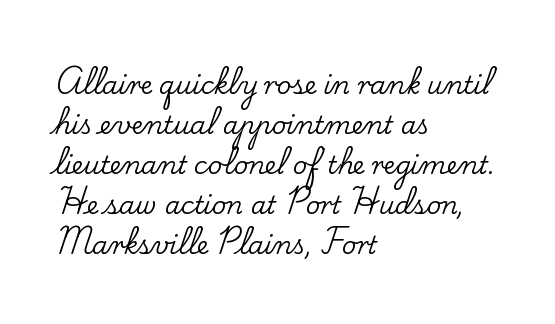
The image shows 25 px text type; set left-aligned, normal line spacing (1.6x), normal letter spacing, not underlined.
